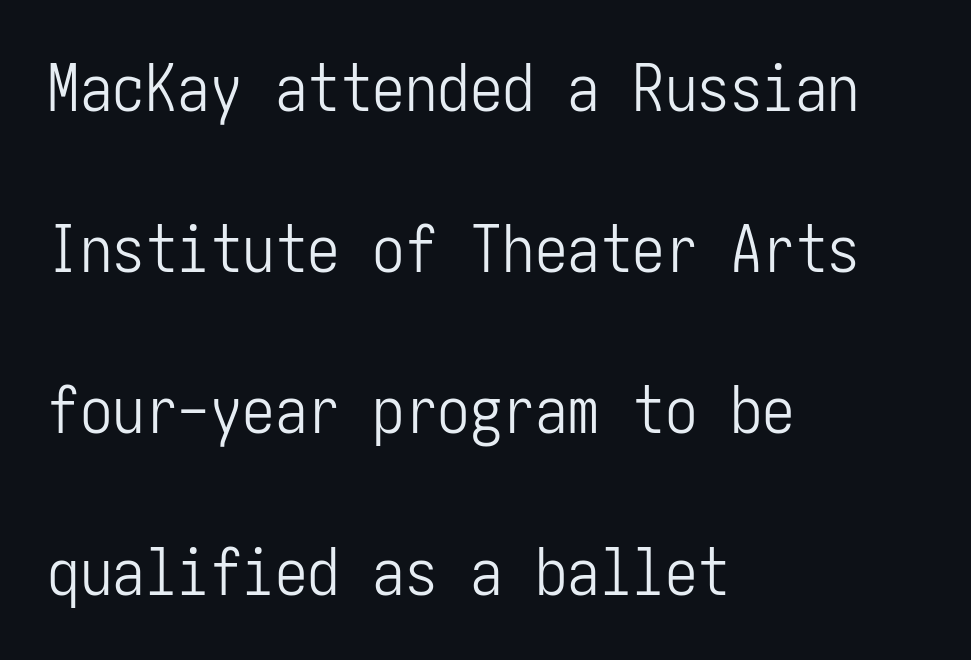
Q: Is the text bold? A: No.
Q: Is the text italic (slanted)? A: No, it is upright.
Q: Is the typeface a serif or a sans-serif typeface? A: Sans-serif.
Q: Is the text underlined? A: No.
Q: How is the paragraph aligned? A: Left-aligned.
Q: Is the spacing between letters normal or unusually wide? A: Normal.
Q: Is the spacing between lines tight, normal or loose? A: Loose.
Q: Width (condensed, normal, or wide)? A: Condensed.
Q: Stroke contrast? A: Low.
Q: x-height? A: Medium.
